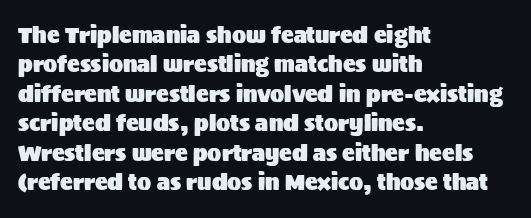
The image shows 21 px text type, upright; set left-aligned, normal line spacing (1.4x), normal letter spacing, not underlined.
